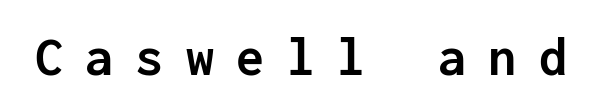
Q: Is the text bold? A: Yes.
Q: Is the text italic (slanted)? A: No, it is upright.
Q: Is the typeface a serif or a sans-serif typeface? A: Sans-serif.
Q: Is the text underlined? A: No.
Q: Is the spacing between letters normal or unusually wide? A: Unusually wide.
Q: Width (condensed, normal, or wide)? A: Normal.
Q: Stroke contrast? A: Low.
Q: x-height? A: Medium.
Q: Monospaced? A: Yes.
